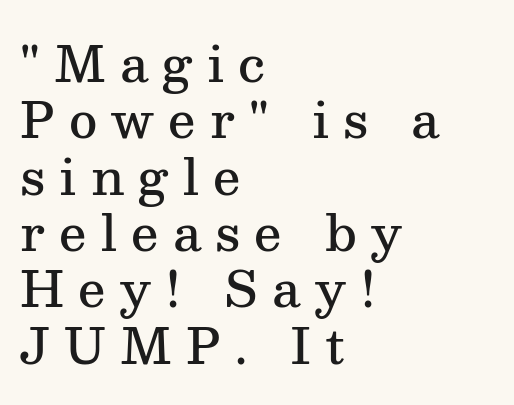
{"serif": "yes", "italic": "no", "bold": "semi", "weight": "semibold", "width": "normal", "stroke_contrast": "medium", "x_height": "medium", "monospaced": "no", "underline": "no", "align": "left", "line_spacing": "tight", "line_spacing_ratio": 1.15, "letter_spacing": "wide", "letter_spacing_em": 0.29, "glyph_px": 49}
